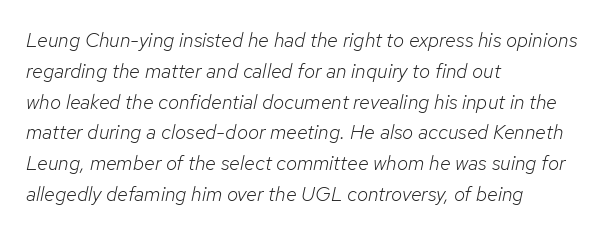
The image shows 20 px text type, italic (leaning right); set left-aligned, normal line spacing (1.54x), normal letter spacing, not underlined.
